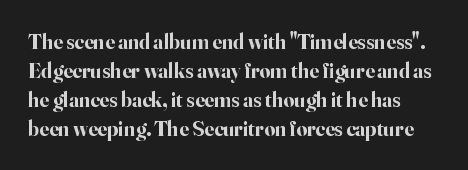
Beneath every word, the page is bare. In terms of posture, this sample is upright. Regular leading. Typesetter's note: full bold, strokes at maximum text heaviness. Each word holds together tightly as a unit, with standard inter-letter gaps.
